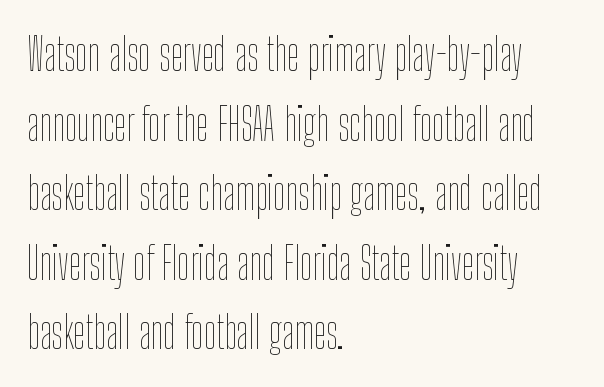
The image shows 44 px thin, condensed type, upright; set left-aligned, normal line spacing (1.58x), normal letter spacing, not underlined; low stroke contrast and a medium x-height.
